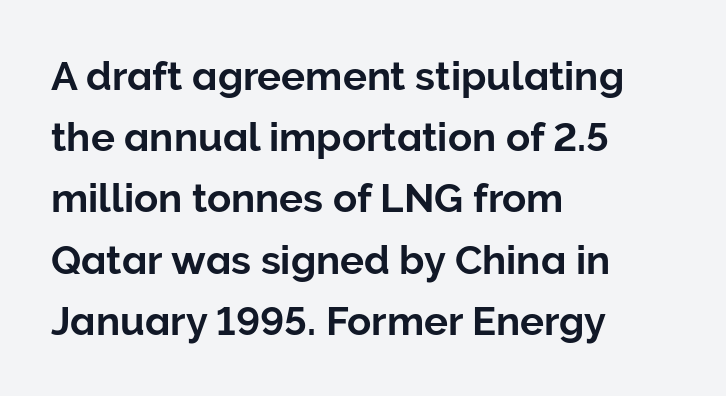
Q: Is the text italic (slanted)? A: No, it is upright.
Q: Is the typeface a serif or a sans-serif typeface? A: Sans-serif.
Q: Is the text underlined? A: No.
Q: How is the paragraph aligned? A: Left-aligned.
Q: Is the spacing between letters normal or unusually wide? A: Normal.
Q: Is the spacing between lines tight, normal or loose? A: Normal.
Q: Width (condensed, normal, or wide)? A: Normal.
Q: Stroke contrast? A: Low.
Q: x-height? A: Medium.
Q: Monospaced? A: No.
